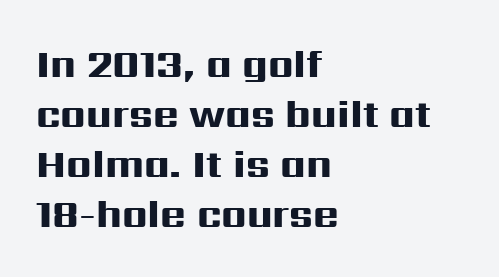
The lettering holds an erect, upright posture throughout. The rendering anchors every line to the left-hand side. Set as a true bold cut, around the 700 mark. How are the letters spaced? Ordinarily, with no added tracking.
